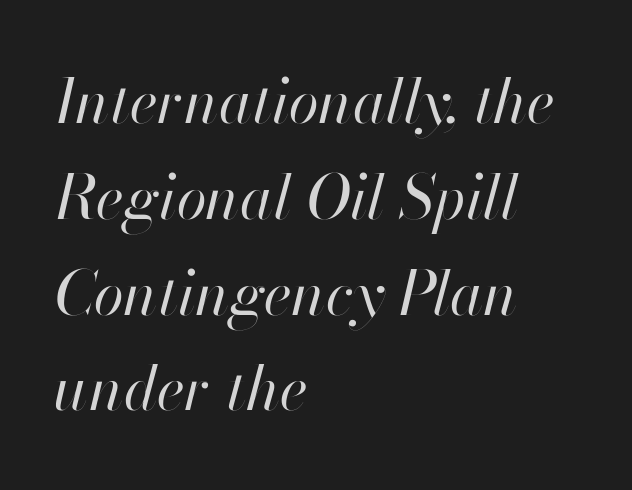
The strokes carry an ordinary text weight at most. In terms of leading, this rendering sits right in the middle. Which margin do the lines hug? The left one — the right edge is uneven. Yep, that's italic — everything's leaning. Each letter keeps its own natural width here, so spacing adapts to shape. The glyphs are unaccompanied by any horizontal stroke below them.
